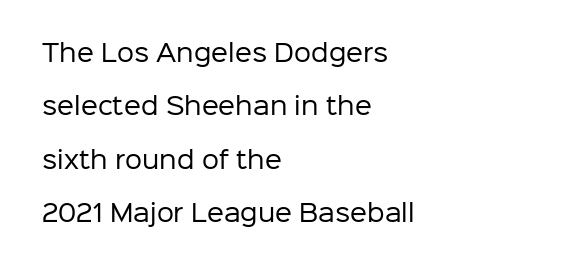
Notice how the stems are strictly vertical — no italics here. Think standard paragraph weight, or any step lighter than that. In terms of letterspacing, this is plain default setting. The gap between lines stays unmarked. The leading is generous, giving the passage an open texture.
